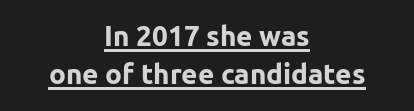
{"serif": "no", "italic": "no", "bold": "yes", "weight": "bold", "width": "normal", "stroke_contrast": "low", "x_height": "medium", "monospaced": "no", "underline": "yes", "align": "center", "line_spacing": "normal", "line_spacing_ratio": 1.35, "letter_spacing": "normal", "letter_spacing_em": 0.0, "glyph_px": 28}
